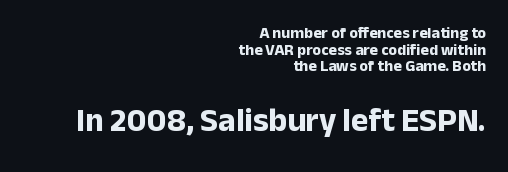
Note: no serifs on the glyphs. The font is running at its bold setting. The baseline area is clear. Between one letter and the next there's only the usual sliver of space. Each letter keeps its own natural width here, so spacing adapts to shape. The typesetter chose a ragged-left arrangement here.
